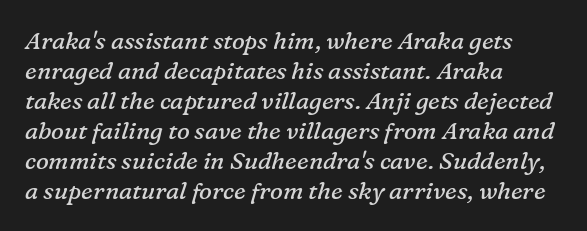
Q: Is the text bold? A: No.
Q: Is the text italic (slanted)? A: Yes, it leans right by about 16 degrees.
Q: Is the text underlined? A: No.
Q: How is the paragraph aligned? A: Left-aligned.
Q: Is the spacing between letters normal or unusually wide? A: Normal.
Q: Is the spacing between lines tight, normal or loose? A: Normal.
